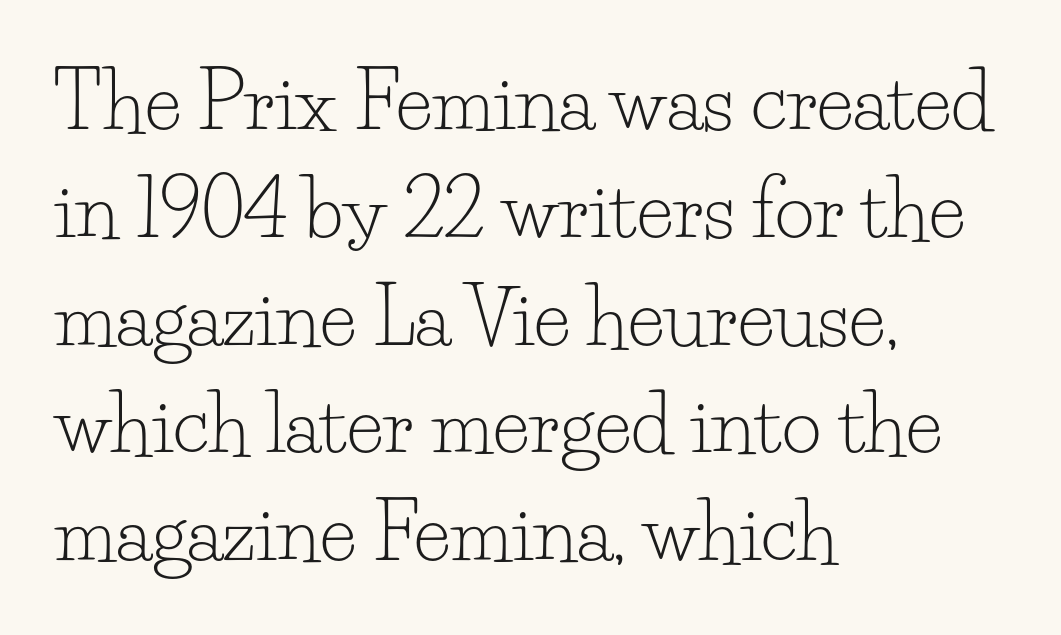
The glyphs are unaccompanied by any horizontal stroke below them. Caption: multi-line text, flush left, ragged right. The passage shown stacks its lines at a standard gap. Standard letterfit; no display-style spreading of the glyphs.
